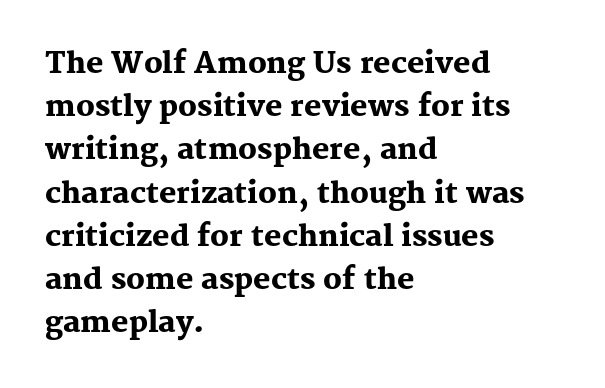
Q: Is the text bold? A: Yes.
Q: Is the text italic (slanted)? A: No, it is upright.
Q: Is the typeface a serif or a sans-serif typeface? A: Serif.
Q: Is the text underlined? A: No.
Q: How is the paragraph aligned? A: Left-aligned.
Q: Is the spacing between letters normal or unusually wide? A: Normal.
Q: Is the spacing between lines tight, normal or loose? A: Normal.
Q: Width (condensed, normal, or wide)? A: Normal.
Q: Stroke contrast? A: Medium.
Q: x-height? A: Medium.
Q: Monospaced? A: No.
